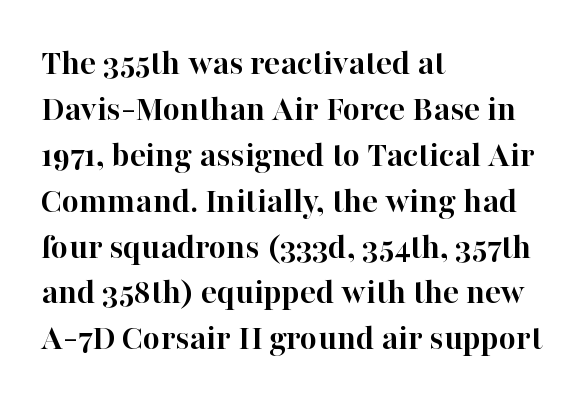
The image shows 37 px semibold serif type, upright; set left-aligned, line spacing 1.24x, normal letter spacing, not underlined; high stroke contrast and a medium x-height.
